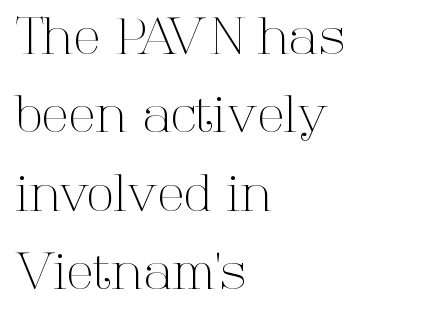
Q: Is the text bold? A: No.
Q: Is the text italic (slanted)? A: No, it is upright.
Q: Is the typeface a serif or a sans-serif typeface? A: Serif.
Q: Is the text underlined? A: No.
Q: How is the paragraph aligned? A: Left-aligned.
Q: Is the spacing between letters normal or unusually wide? A: Normal.
Q: Is the spacing between lines tight, normal or loose? A: Normal.
Q: Width (condensed, normal, or wide)? A: Normal.
Q: Stroke contrast? A: High.
Q: x-height? A: Medium.
Q: Monospaced? A: No.
